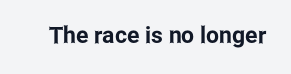
{"italic": "no", "underline": "no", "letter_spacing": "normal", "letter_spacing_em": 0.0, "glyph_px": 23}
